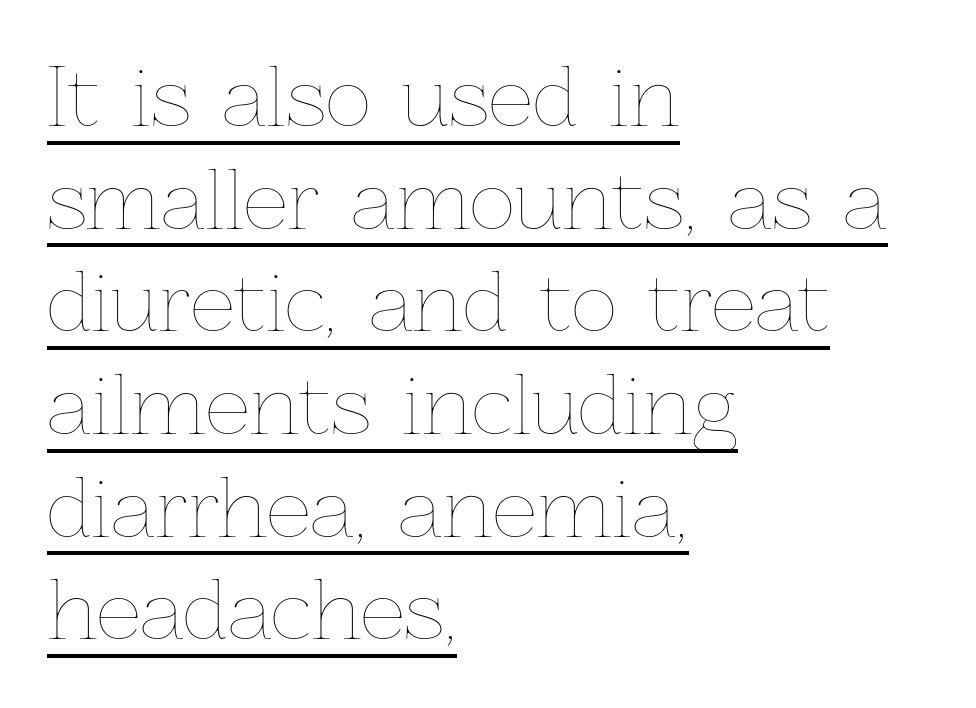
{"italic": "no", "bold": "no", "weight": "thin", "width": "normal", "stroke_contrast": "low", "x_height": "medium", "monospaced": "no", "underline": "yes", "align": "left", "line_spacing": "normal", "line_spacing_ratio": 1.3, "letter_spacing": "normal", "letter_spacing_em": 0.0, "glyph_px": 79}
